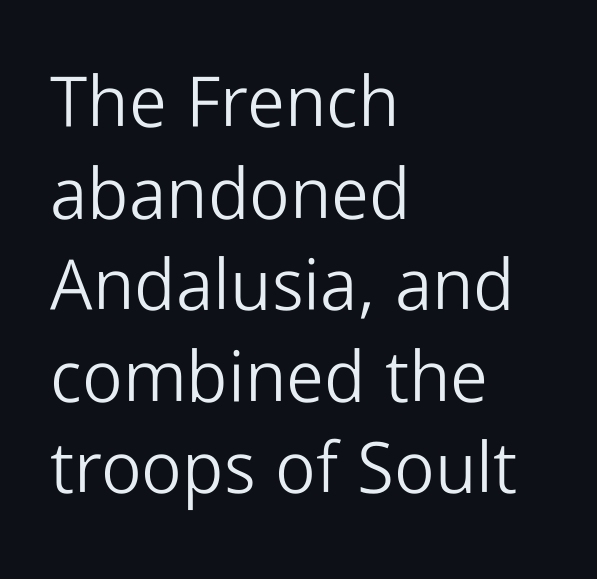
The image shows 71 px light sans-serif type, upright; set left-aligned, normal line spacing (1.29x), normal letter spacing, not underlined; low stroke contrast and a medium x-height.
